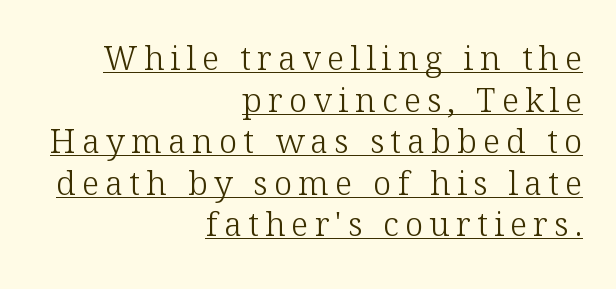
The image shows 33 px light serif type, upright; set right-aligned, normal line spacing (1.26x), underlined; low stroke contrast and a medium x-height.
